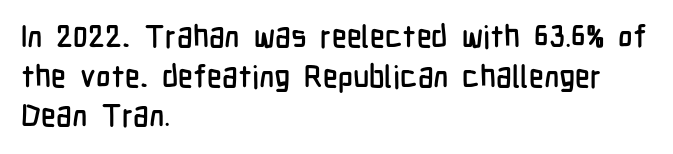
Q: Is the text italic (slanted)? A: No, it is upright.
Q: Is the typeface a serif or a sans-serif typeface? A: Sans-serif.
Q: Is the text underlined? A: No.
Q: How is the paragraph aligned? A: Left-aligned.
Q: Is the spacing between letters normal or unusually wide? A: Normal.
Q: Is the spacing between lines tight, normal or loose? A: Normal.
Q: Width (condensed, normal, or wide)? A: Condensed.
Q: Stroke contrast? A: Low.
Q: x-height? A: Medium.
Q: Monospaced? A: No.
